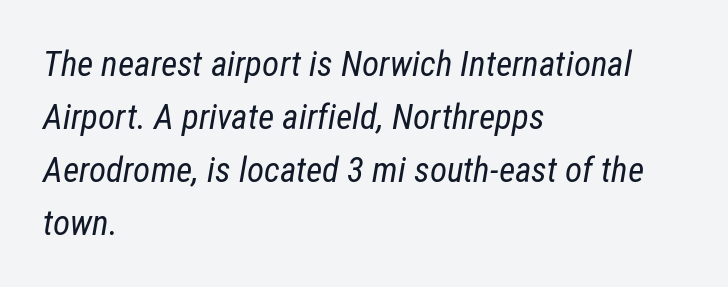
Reading down the block, your eye returns to a fixed left position each line. A typesetter would call this proportional, since set widths differ per character. Stem width sits at or under what a default text font uses. Horizontal bands of white between lines are of average thickness.
